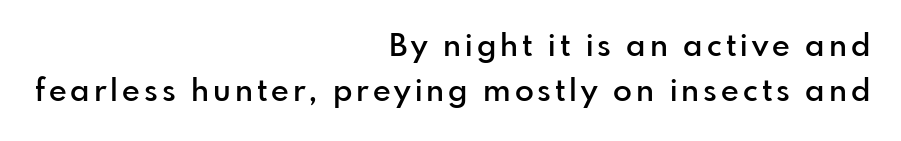
Proportional: the letters do not fall into vertical columns. The rendering uses a semibold face; strokes are thickened but not to full bold. The text was rendered using a sans face with plain stroke endings. A typesetter would call this leading conventional body-copy spacing. Designer's note — italics off, roman on.
